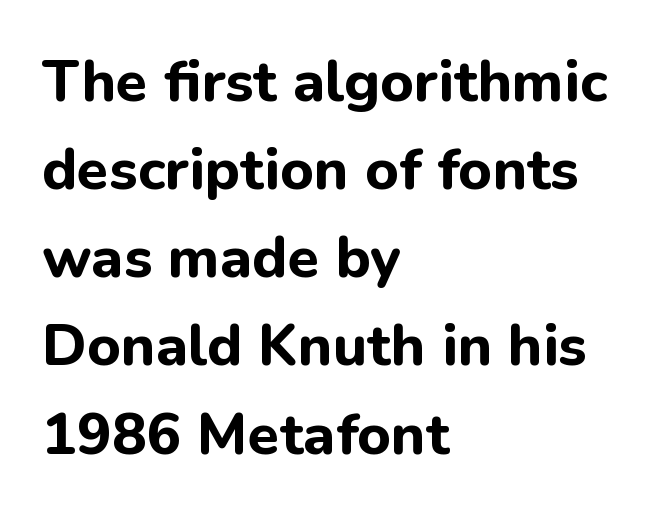
A normal amount of white space separates one row of letters from the next. Varying glyph widths throughout — classic text-font behaviour. This rendering leaves character spacing at its baseline value. The compositor pushed each line to the left boundary. Do the letters lean? They stand straight. Serif or sans? Sans — the stroke terminals are bare.
